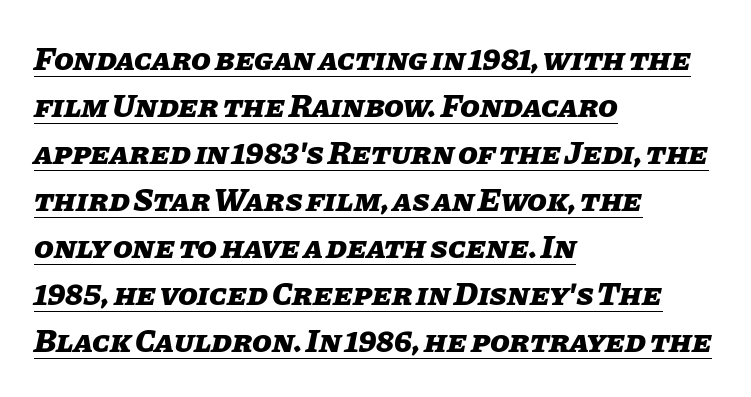
The image shows 32 px heavy type, italic (leaning right); set left-aligned, normal line spacing (1.47x), normal letter spacing, underlined; low stroke contrast and a large x-height.
